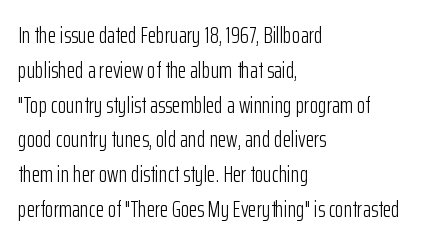
{"italic": "no", "bold": "no", "underline": "no", "align": "left", "line_spacing": "normal", "line_spacing_ratio": 1.58, "letter_spacing": "normal", "letter_spacing_em": 0.0, "glyph_px": 22}
